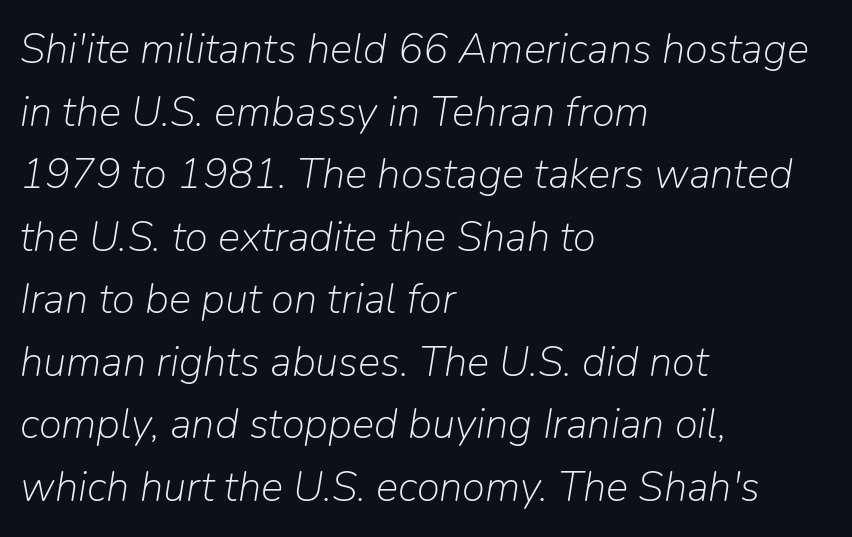
The image shows 42 px light type, italic (leaning right); set left-aligned, normal line spacing (1.49x), normal letter spacing, not underlined; low stroke contrast and a medium x-height.
